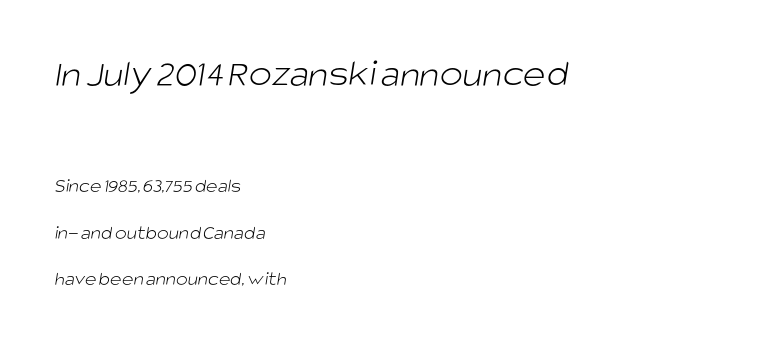
Nobody drew a line under any word here. The type is set solid horizontally, with unmodified tracking. The block of text is sparse from top to bottom, with ample space between rows. Think of a printed novel: that variable character pitch is what you see here.
